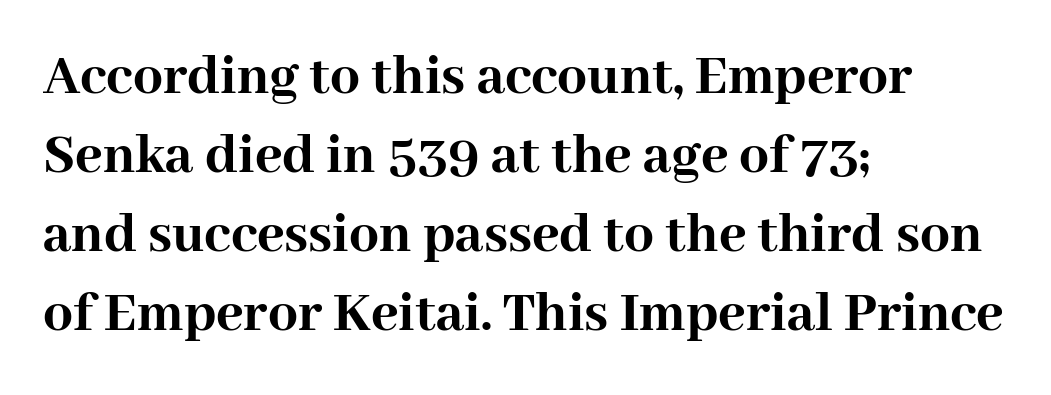
This is heavy type, rendered in bold. Looks like regular typesetting: each glyph gets only the width it needs. Glance below the letters and you will spot only blank space. In terms of posture, this sample is upright. Quick note: interline space is typical.
